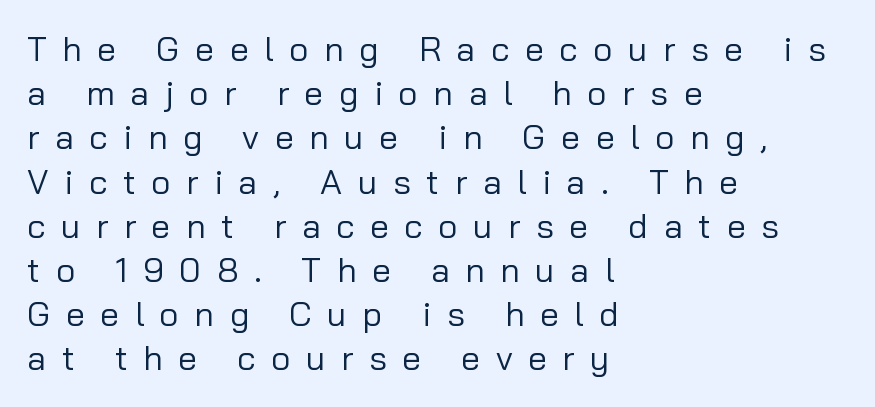
Q: Is the text bold? A: No.
Q: Is the text italic (slanted)? A: No, it is upright.
Q: Is the typeface a serif or a sans-serif typeface? A: Sans-serif.
Q: Is the text underlined? A: No.
Q: How is the paragraph aligned? A: Left-aligned.
Q: Is the spacing between letters normal or unusually wide? A: Unusually wide.
Q: Is the spacing between lines tight, normal or loose? A: Normal.
Q: Width (condensed, normal, or wide)? A: Normal.
Q: Stroke contrast? A: Low.
Q: x-height? A: Medium.
Q: Monospaced? A: No.
